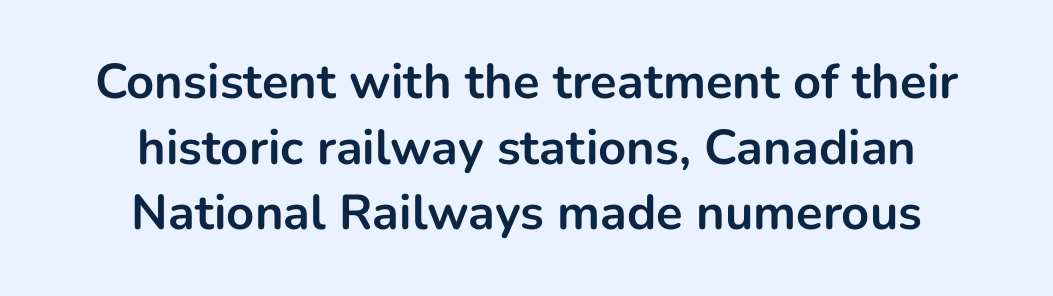
I'd call this a sans setting — the letters go barefoot. Vertical spacing — default. Each word holds together tightly as a unit, with standard inter-letter gaps. No word sits above an underline. Heavy, bold letterforms. Is there any slant? The stems are plumb.
